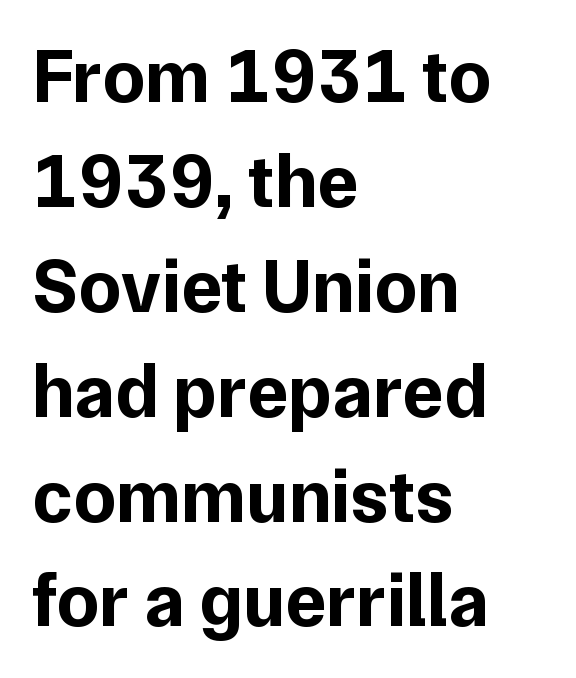
Q: Is the text bold? A: Yes.
Q: Is the text italic (slanted)? A: No, it is upright.
Q: Is the typeface a serif or a sans-serif typeface? A: Sans-serif.
Q: Is the text underlined? A: No.
Q: How is the paragraph aligned? A: Left-aligned.
Q: Is the spacing between letters normal or unusually wide? A: Normal.
Q: Is the spacing between lines tight, normal or loose? A: Normal.
Q: Width (condensed, normal, or wide)? A: Normal.
Q: Stroke contrast? A: Low.
Q: x-height? A: Medium.
Q: Monospaced? A: No.
